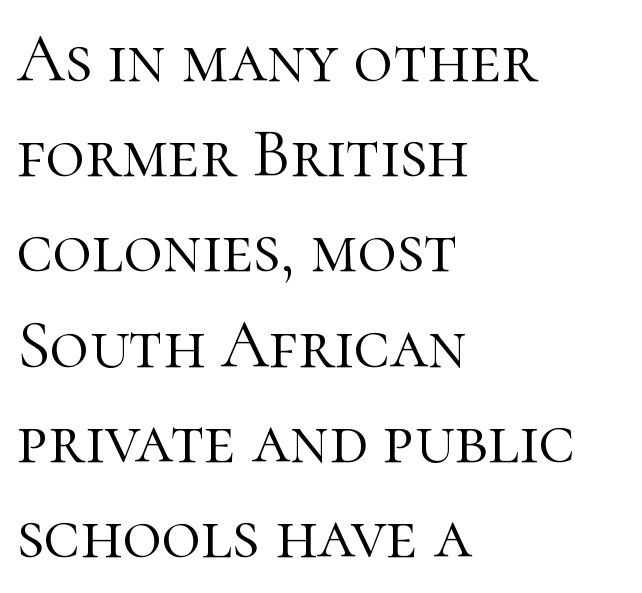
The image shows 68 px light serif type, upright; set left-aligned, normal line spacing (1.4x), normal letter spacing, not underlined; high stroke contrast and a medium x-height.
